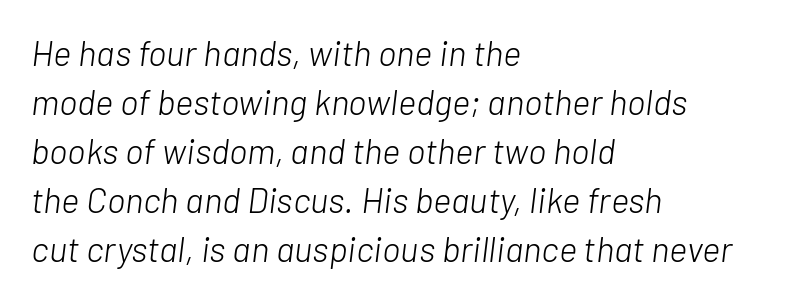
The image shows 35 px light type, italic (leaning right); set left-aligned, normal line spacing (1.4x), normal letter spacing, not underlined; low stroke contrast and a medium x-height.
